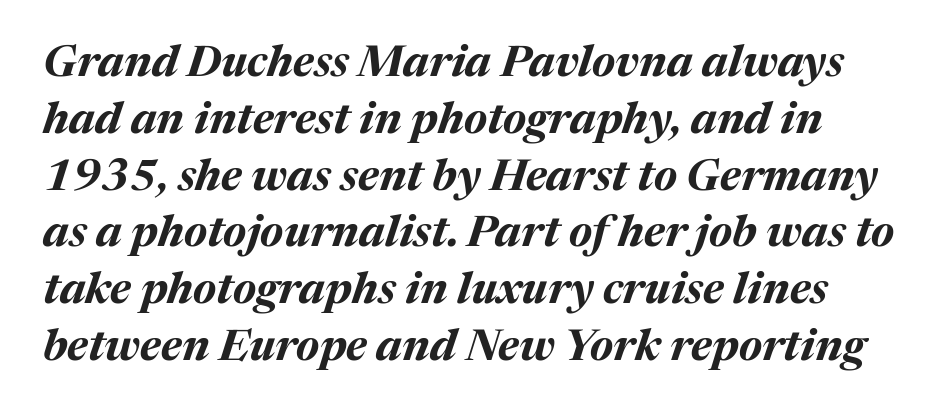
Q: Is the text bold? A: Yes.
Q: Is the text italic (slanted)? A: Yes, it leans right by about 17 degrees.
Q: Is the text underlined? A: No.
Q: Is the spacing between letters normal or unusually wide? A: Normal.
Q: Is the spacing between lines tight, normal or loose? A: Normal.
Q: Width (condensed, normal, or wide)? A: Normal.
Q: Stroke contrast? A: Medium.
Q: x-height? A: Medium.
Q: Monospaced? A: No.
